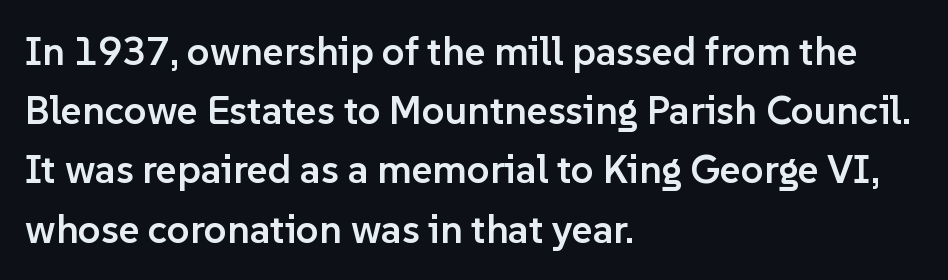
Q: Is the text bold? A: Semi-bold.
Q: Is the text italic (slanted)? A: No, it is upright.
Q: Is the typeface a serif or a sans-serif typeface? A: Sans-serif.
Q: Is the text underlined? A: No.
Q: How is the paragraph aligned? A: Left-aligned.
Q: Is the spacing between letters normal or unusually wide? A: Normal.
Q: Is the spacing between lines tight, normal or loose? A: Normal.
Q: Width (condensed, normal, or wide)? A: Normal.
Q: Stroke contrast? A: Low.
Q: x-height? A: Medium.
Q: Monospaced? A: No.
